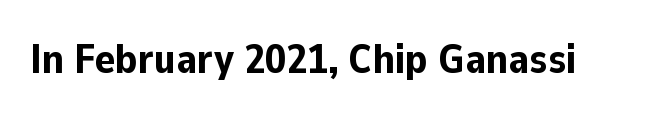
{"serif": "no", "italic": "no", "bold": "yes", "weight": "bold", "width": "normal", "stroke_contrast": "low", "x_height": "medium", "monospaced": "no", "underline": "no", "letter_spacing": "normal", "letter_spacing_em": 0.0, "glyph_px": 42}
